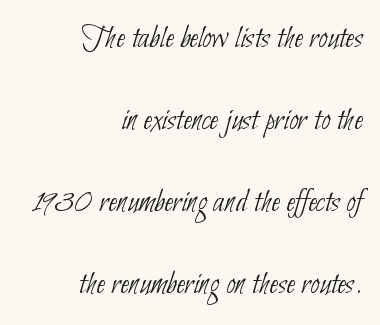
The image shows 33 px thin, condensed sans-serif type; set right-aligned, loose line spacing (2.48x), normal letter spacing, not underlined; low stroke contrast and a small x-height.
